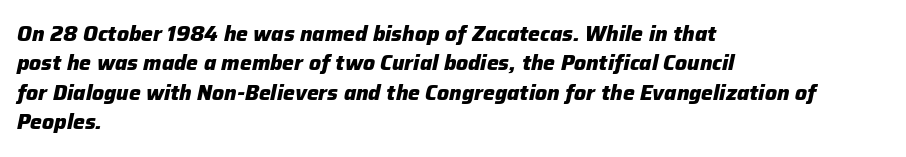
{"italic": "yes", "lean": "right", "slant_degrees": 12, "bold": "yes", "underline": "no", "align": "left", "line_spacing": "normal", "line_spacing_ratio": 1.4, "letter_spacing": "normal", "letter_spacing_em": 0.0, "glyph_px": 21}
